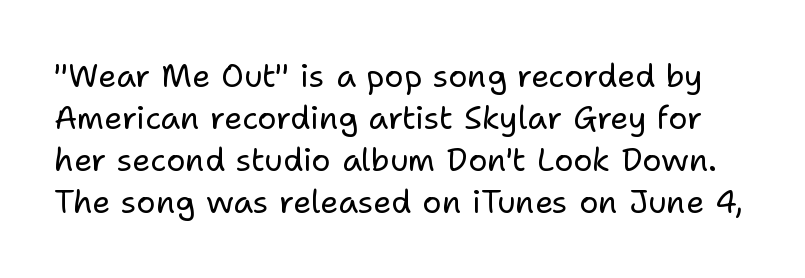
{"serif": "no", "italic": "no", "bold": "no", "weight": "regular", "width": "normal", "stroke_contrast": "low", "x_height": "medium", "monospaced": "no", "underline": "no", "line_spacing": "normal", "line_spacing_ratio": 1.31, "letter_spacing": "normal", "letter_spacing_em": 0.0, "glyph_px": 32}
